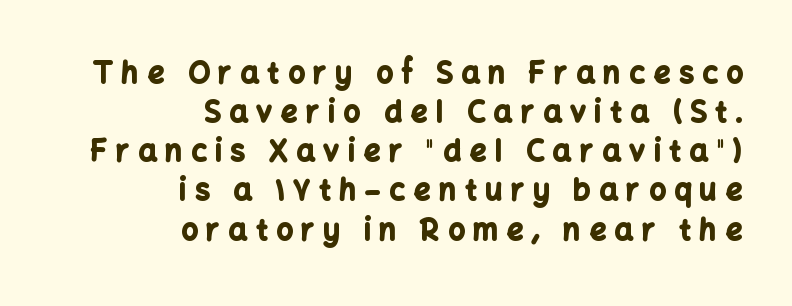
{"serif": "no", "italic": "no", "bold": "yes", "weight": "bold", "width": "normal", "stroke_contrast": "low", "x_height": "medium", "monospaced": "no", "underline": "no", "align": "right", "line_spacing": "normal", "line_spacing_ratio": 1.35, "letter_spacing": "wide", "letter_spacing_em": 0.3, "glyph_px": 29}
